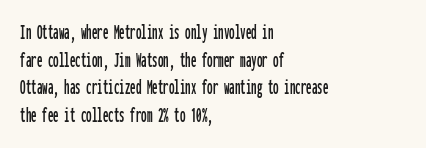
Q: Is the text italic (slanted)? A: No, it is upright.
Q: Is the text underlined? A: No.
Q: How is the paragraph aligned? A: Left-aligned.
Q: Is the spacing between letters normal or unusually wide? A: Normal.
Q: Is the spacing between lines tight, normal or loose? A: Normal.
